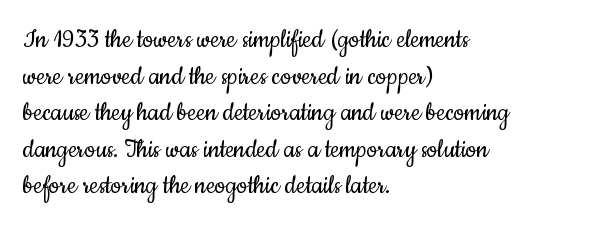
The image shows 30 px regular-weight, condensed sans-serif type; set left-aligned, line spacing 1.22x, normal letter spacing, not underlined; low stroke contrast and a small x-height.
